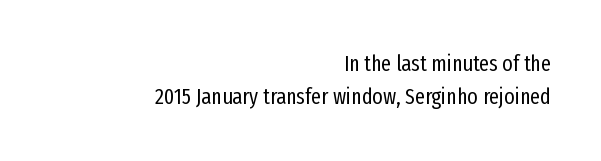
Q: Is the text bold? A: No.
Q: Is the text italic (slanted)? A: No, it is upright.
Q: Is the text underlined? A: No.
Q: How is the paragraph aligned? A: Right-aligned.
Q: Is the spacing between letters normal or unusually wide? A: Normal.
Q: Is the spacing between lines tight, normal or loose? A: Normal.
